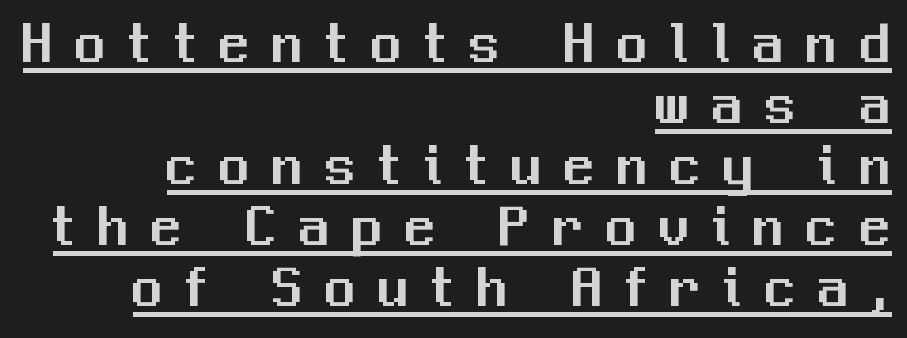
Q: Is the text italic (slanted)? A: No, it is upright.
Q: Is the typeface a serif or a sans-serif typeface? A: Sans-serif.
Q: Is the text underlined? A: Yes.
Q: How is the paragraph aligned? A: Right-aligned.
Q: Is the spacing between letters normal or unusually wide? A: Unusually wide.
Q: Is the spacing between lines tight, normal or loose? A: Tight.
Q: Width (condensed, normal, or wide)? A: Normal.
Q: Stroke contrast? A: Medium.
Q: x-height? A: Medium.
Q: Monospaced? A: No.
